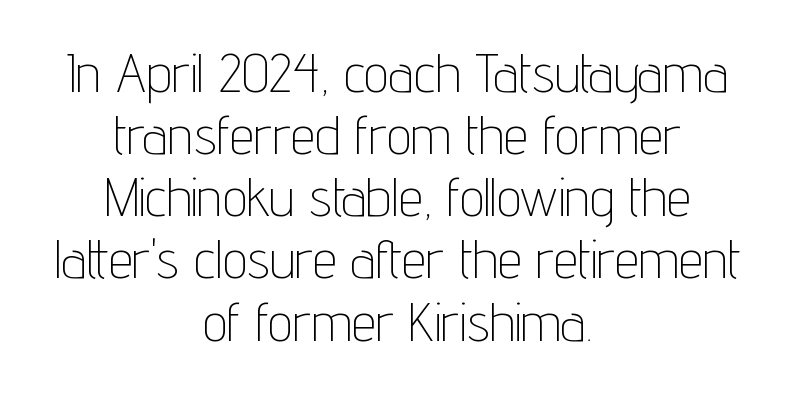
Glance below the letters and you will spot only blank space. Each new line begins almost immediately beneath the previous one. Notice how the stems are strictly vertical — no italics here. Inter-character spacing is left at the font's built-in metrics. The font sits on the lighter half of the weight spectrum, regular included.
